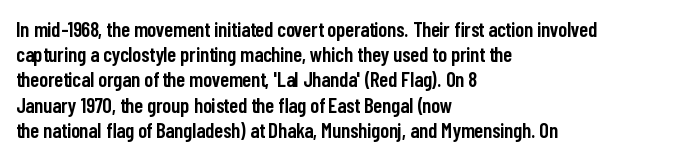
Stems and bowls a touch heavier than normal — semibold. This sample uses plain, unmodified letter spacing. The text block is weighted toward the left margin, trailing off unevenly rightward. Do the letters lean? They stand straight. Beneath every word, the page is bare.
